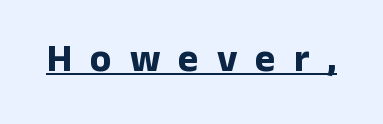
Q: Is the text bold? A: Yes.
Q: Is the text italic (slanted)? A: No, it is upright.
Q: Is the typeface a serif or a sans-serif typeface? A: Sans-serif.
Q: Is the text underlined? A: Yes.
Q: Is the spacing between letters normal or unusually wide? A: Unusually wide.
Q: Width (condensed, normal, or wide)? A: Normal.
Q: Stroke contrast? A: Low.
Q: x-height? A: Medium.
Q: Monospaced? A: No.
